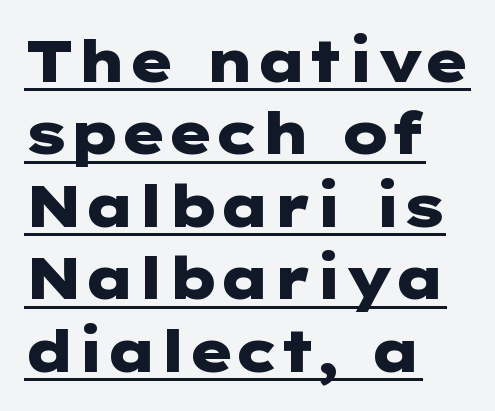
Q: Is the text bold? A: Yes.
Q: Is the text italic (slanted)? A: No, it is upright.
Q: Is the typeface a serif or a sans-serif typeface? A: Sans-serif.
Q: Is the text underlined? A: Yes.
Q: How is the paragraph aligned? A: Left-aligned.
Q: Is the spacing between letters normal or unusually wide? A: Normal.
Q: Is the spacing between lines tight, normal or loose? A: Normal.
Q: Width (condensed, normal, or wide)? A: Wide.
Q: Stroke contrast? A: Low.
Q: x-height? A: Medium.
